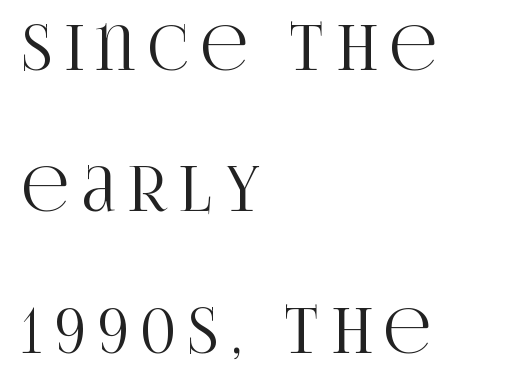
The image shows 62 px condensed serif type, upright; set left-aligned, loose line spacing (2.28x), unusually wide letter spacing (+0.21 em), not underlined; high stroke contrast and a large x-height.
